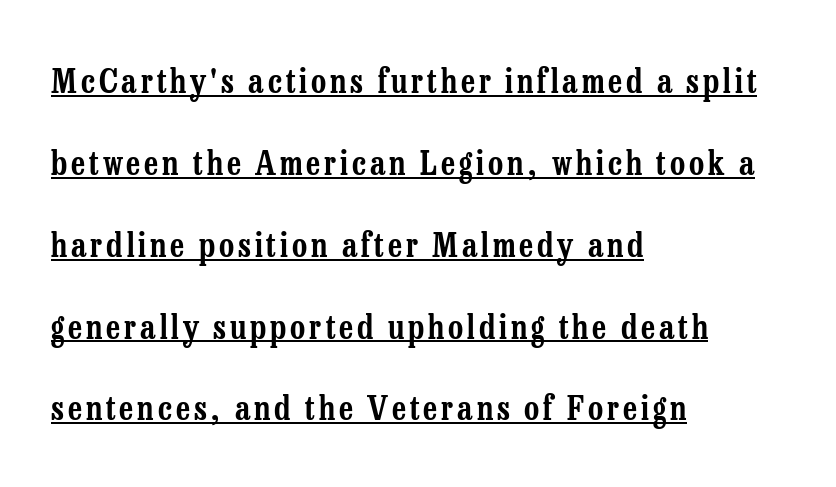
The image shows 33 px condensed serif type, upright; set left-aligned, loose line spacing (2.48x), underlined; low stroke contrast and a medium x-height.
